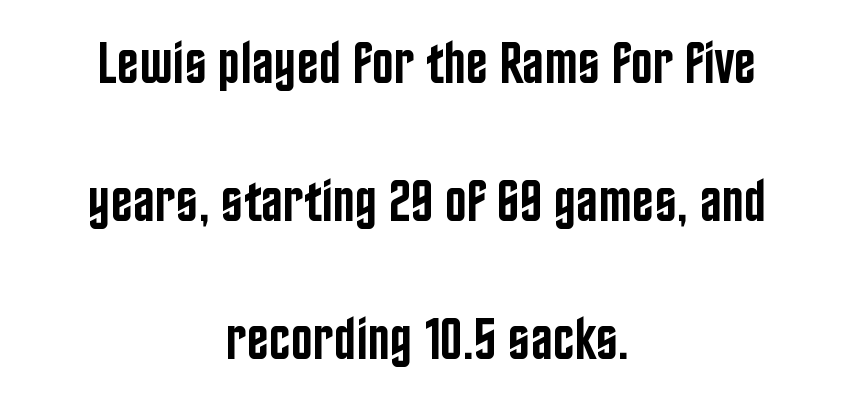
{"serif": "no", "italic": "no", "bold": "semi", "weight": "semibold", "width": "condensed", "stroke_contrast": "low", "x_height": "large", "monospaced": "no", "underline": "no", "align": "center", "line_spacing": "loose", "line_spacing_ratio": 2.34, "letter_spacing": "normal", "letter_spacing_em": 0.0, "glyph_px": 59}
